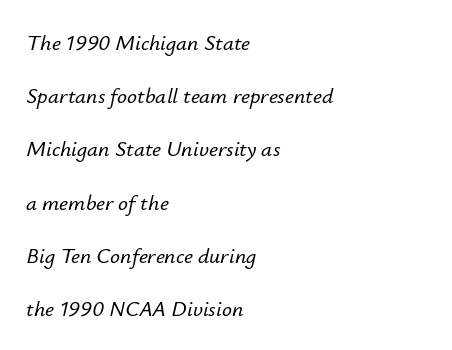
The gaps between neighbouring characters are ordinary and unremarkable. The glyphs look as if they've been sheared to an angle. Compared with a centered layout, this one pins lines to the left instead. You could fit nearly another row in the gap between these rows. The gap between lines stays unmarked.
